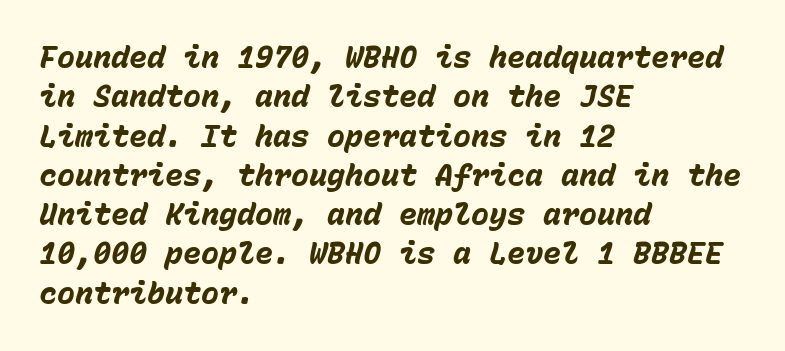
Q: Is the text bold? A: Yes.
Q: Is the text italic (slanted)? A: Yes, it leans right by about 15 degrees.
Q: Is the text underlined? A: No.
Q: How is the paragraph aligned? A: Left-aligned.
Q: Is the spacing between letters normal or unusually wide? A: Normal.
Q: Is the spacing between lines tight, normal or loose? A: Normal.
Q: Width (condensed, normal, or wide)? A: Normal.
Q: Stroke contrast? A: Low.
Q: x-height? A: Medium.
Q: Monospaced? A: Yes.
